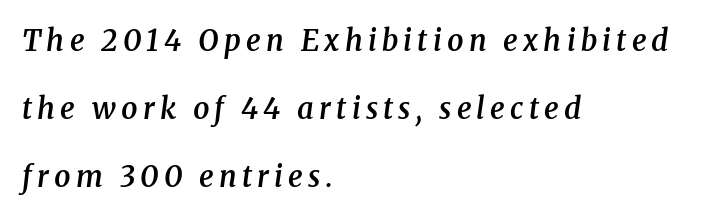
{"serif": "yes", "italic": "yes", "lean": "right", "slant_degrees": 8, "bold": "semi", "weight": "semibold", "width": "normal", "stroke_contrast": "medium", "x_height": "medium", "monospaced": "no", "underline": "no", "align": "left", "line_spacing": "loose", "line_spacing_ratio": 2.34, "glyph_px": 29}
